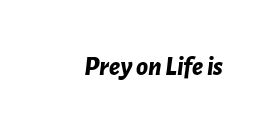
The image shows 27 px bold type, italic (leaning right); set normal letter spacing, not underlined.
